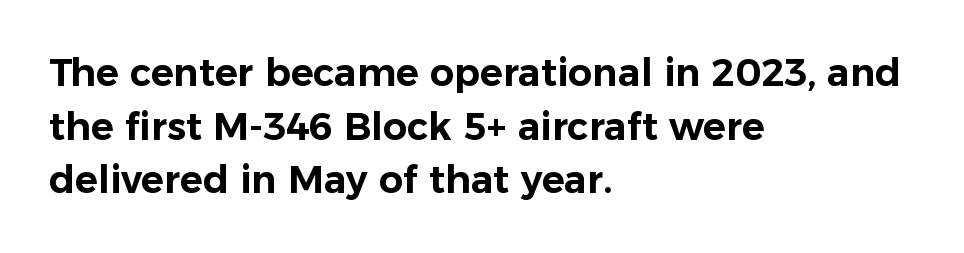
The image shows 38 px sans-serif type, upright; set left-aligned, normal line spacing (1.41x), normal letter spacing, not underlined; low stroke contrast and a medium x-height.
